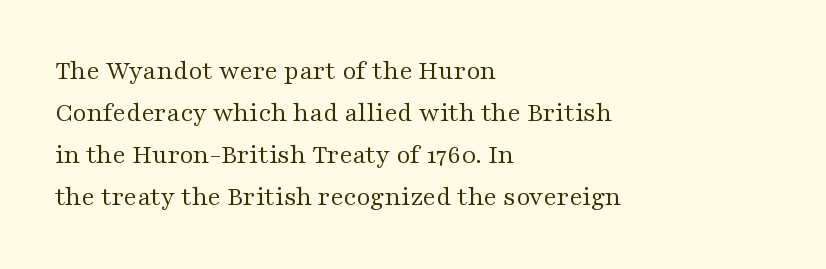
Anything drawn beneath the words? Only blank space. Each word holds together tightly as a unit, with standard inter-letter gaps. Each stroke keeps to a modest, everyday thickness or less. Normally led — the rows are evenly, conventionally spaced. In CSS terms this would be text-align: left. Does the lettering tilt? It doesn't — this is upright.
